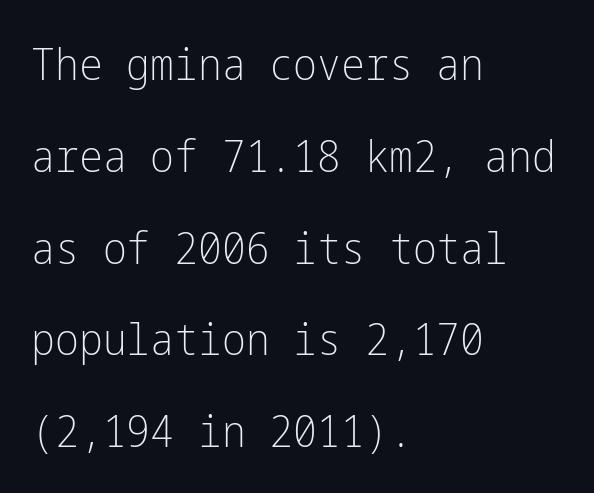
Q: Is the text bold? A: No.
Q: Is the text italic (slanted)? A: No, it is upright.
Q: Is the typeface a serif or a sans-serif typeface? A: Sans-serif.
Q: Is the text underlined? A: No.
Q: How is the paragraph aligned? A: Left-aligned.
Q: Is the spacing between letters normal or unusually wide? A: Normal.
Q: Is the spacing between lines tight, normal or loose? A: Loose.
Q: Width (condensed, normal, or wide)? A: Condensed.
Q: Stroke contrast? A: Low.
Q: x-height? A: Medium.
